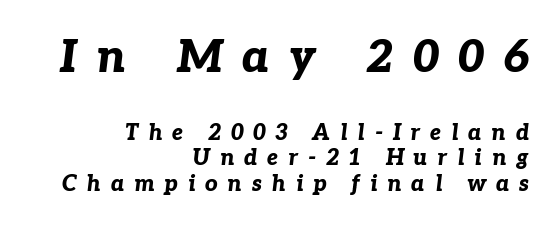
{"italic": "yes", "lean": "right", "slant_degrees": 7, "bold": "yes", "weight": "bold", "width": "normal", "stroke_contrast": "low", "x_height": "medium", "monospaced": "no", "underline": "no", "align": "right", "line_spacing_ratio": 1.17, "letter_spacing": "wide", "letter_spacing_em": 0.44, "larger_block": "first", "size_ratio": 2.05, "glyph_px": 45}
